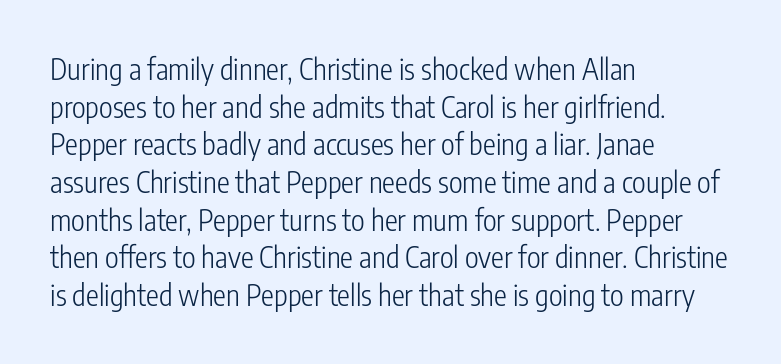
{"serif": "no", "italic": "no", "bold": "no", "weight": "light", "width": "condensed", "stroke_contrast": "low", "x_height": "medium", "monospaced": "no", "underline": "no", "align": "left", "line_spacing": "normal", "line_spacing_ratio": 1.3, "letter_spacing": "normal", "letter_spacing_em": 0.0, "glyph_px": 29}
